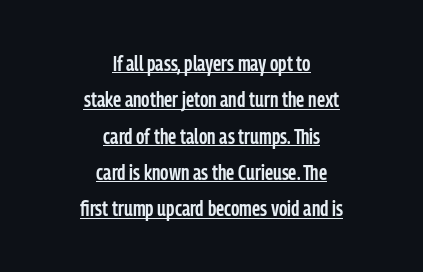
{"italic": "no", "bold": "semi", "underline": "yes", "align": "center", "line_spacing_ratio": 1.73, "letter_spacing": "normal", "letter_spacing_em": 0.0, "glyph_px": 21}
